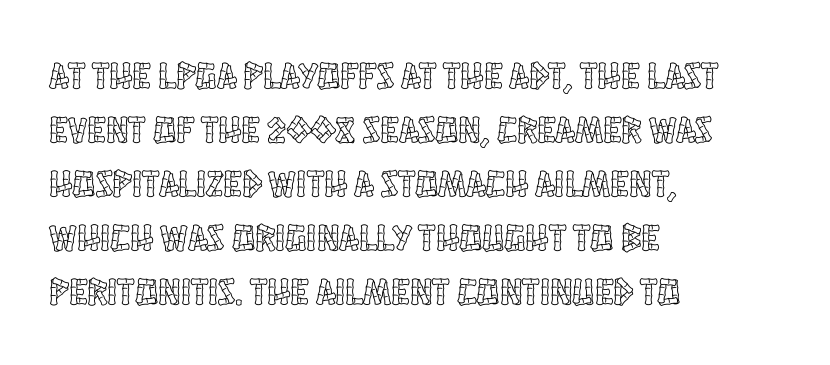
{"italic": "no", "width": "condensed", "x_height": "large", "monospaced": "no", "underline": "no", "align": "left", "line_spacing": "normal", "line_spacing_ratio": 1.42, "letter_spacing": "normal", "letter_spacing_em": 0.0, "glyph_px": 38}
